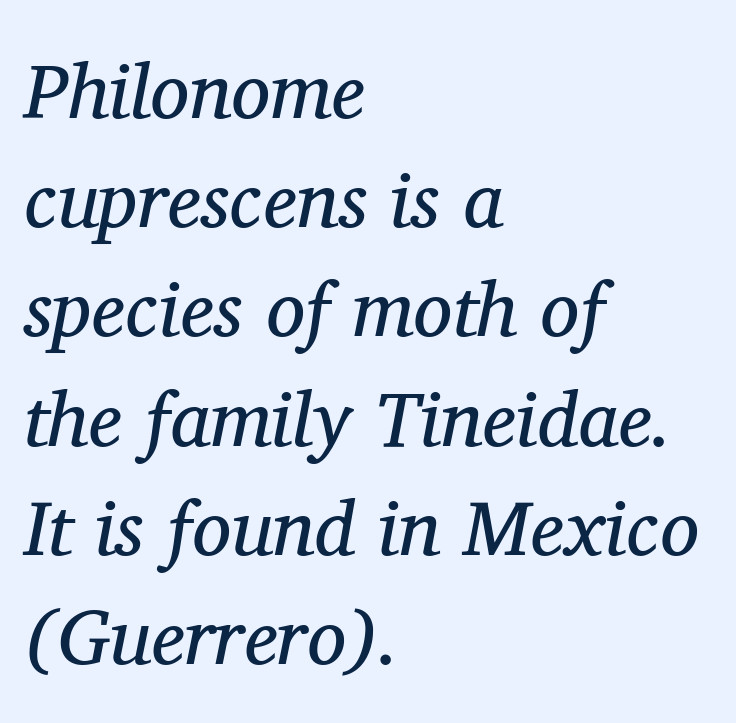
{"serif": "yes", "italic": "yes", "lean": "right", "slant_degrees": 11, "bold": "no", "weight": "regular", "width": "normal", "stroke_contrast": "medium", "x_height": "medium", "monospaced": "no", "underline": "no", "align": "left", "line_spacing": "normal", "line_spacing_ratio": 1.4, "letter_spacing": "normal", "letter_spacing_em": 0.0, "glyph_px": 78}
